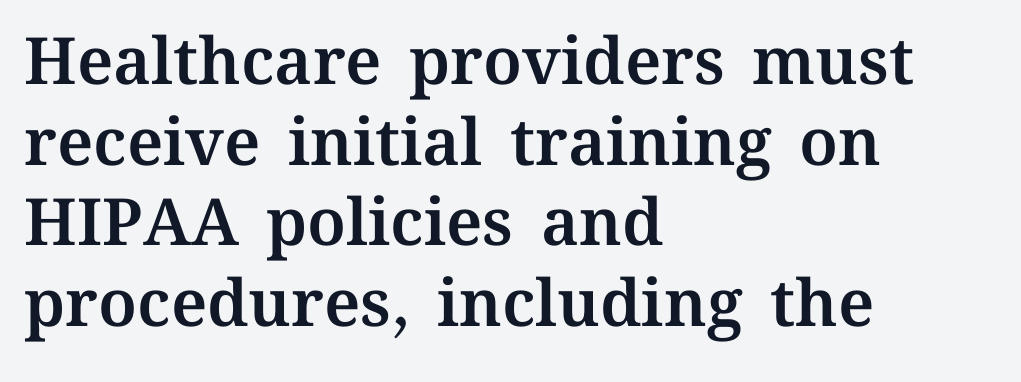
Nobody drew a line under any word here. Nothing unusual about the tracking: characters are spaced as the font intends. The lines in this sample share a left origin and differ only in where they stop. Each letter keeps its own natural width here, so spacing adapts to shape. Tall strokes in this sample are plumb rather than angled.
